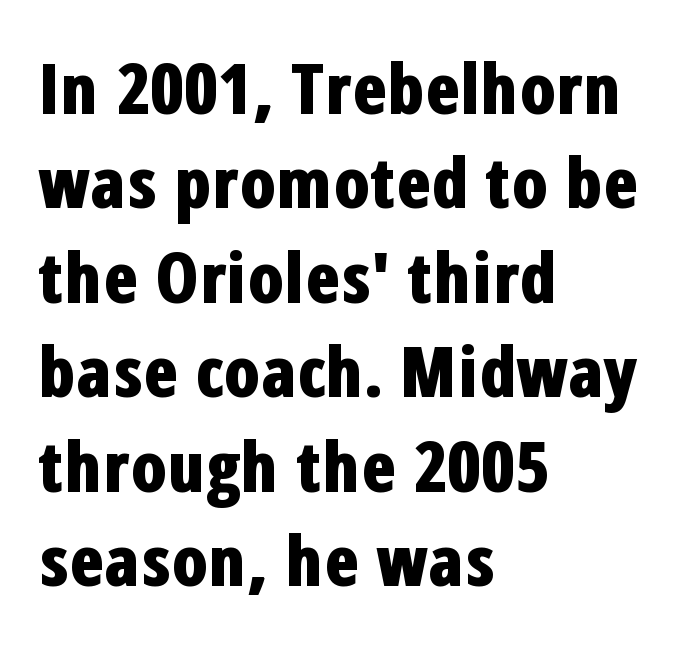
The image shows 71 px bold, condensed sans-serif type, upright; set left-aligned, normal line spacing (1.33x), normal letter spacing, not underlined; low stroke contrast and a medium x-height.
